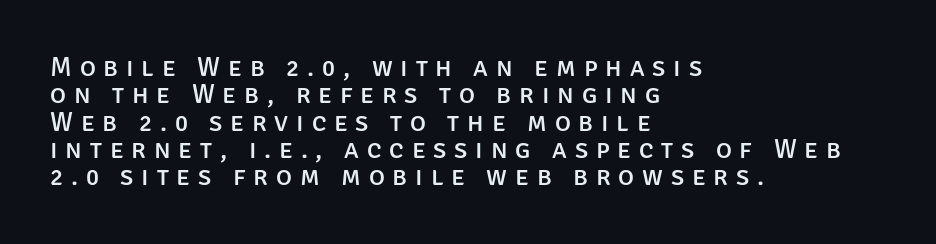
Q: Is the text italic (slanted)? A: No, it is upright.
Q: Is the text underlined? A: No.
Q: How is the paragraph aligned? A: Left-aligned.
Q: Is the spacing between letters normal or unusually wide? A: Unusually wide.
Q: Is the spacing between lines tight, normal or loose? A: Tight.
